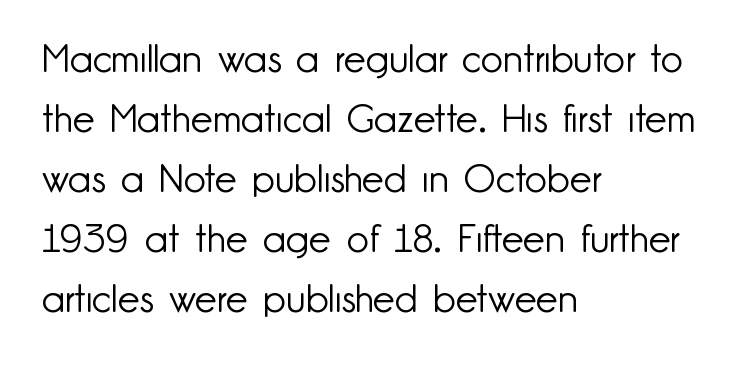
No extra ink here — the face is not bold. Think of a printed novel: that variable character pitch is what you see here. Unlike a traditional serif, this face leaves its strokes unadorned. Short and long lines alike share a common starting point at left.
